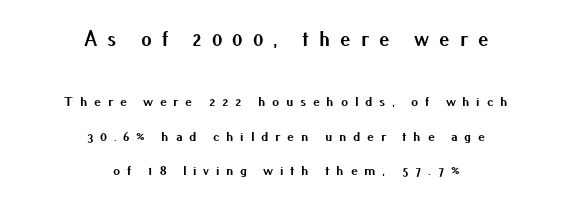
This rendering uses center alignment, leaving both contours irregular but symmetric. Glyph-to-glyph distance is far greater than everyday printed text. Whoever set this made the first block the dominant, larger element. If you measured baseline to baseline, you'd find a long distance. Letters rest on an invisible, unmarked baseline. Each glyph is drawn with heavy, bold strokes.
